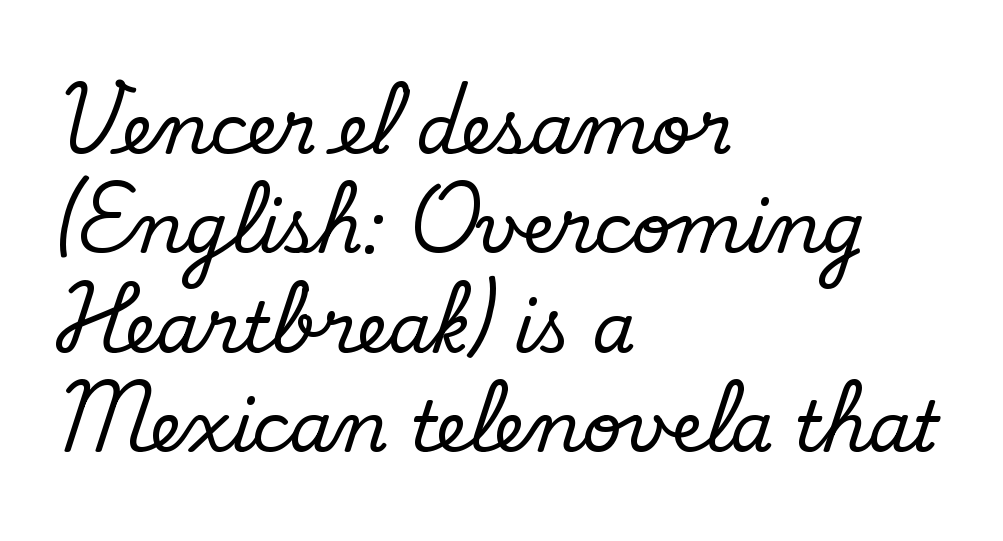
Q: Is the text bold? A: No.
Q: Is the typeface a serif or a sans-serif typeface? A: Sans-serif.
Q: Is the text underlined? A: No.
Q: How is the paragraph aligned? A: Left-aligned.
Q: Is the spacing between letters normal or unusually wide? A: Normal.
Q: Is the spacing between lines tight, normal or loose? A: Normal.
Q: Width (condensed, normal, or wide)? A: Normal.
Q: Stroke contrast? A: Low.
Q: x-height? A: Small.
Q: Monospaced? A: No.
